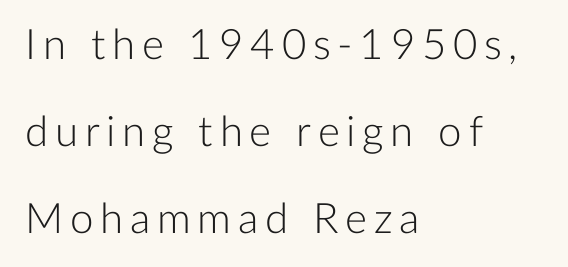
Is there much room between lines? Yes — plenty of vertical air separates them. Does the copy run flush right? No — it runs flush left. The glyphs are unaccompanied by any horizontal stroke below them. Letters have the restrained weight of plain body copy at most. Vertical strokes here are truly vertical. These lines are rendered in a variable-pitch font.
